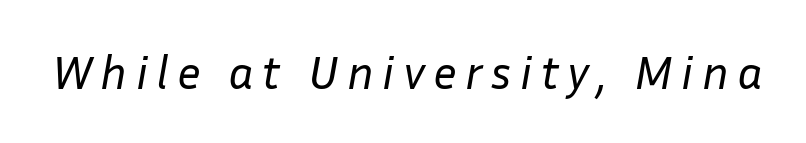
The image shows 47 px regular-weight type, italic (leaning right); set not underlined; low stroke contrast and a medium x-height.
